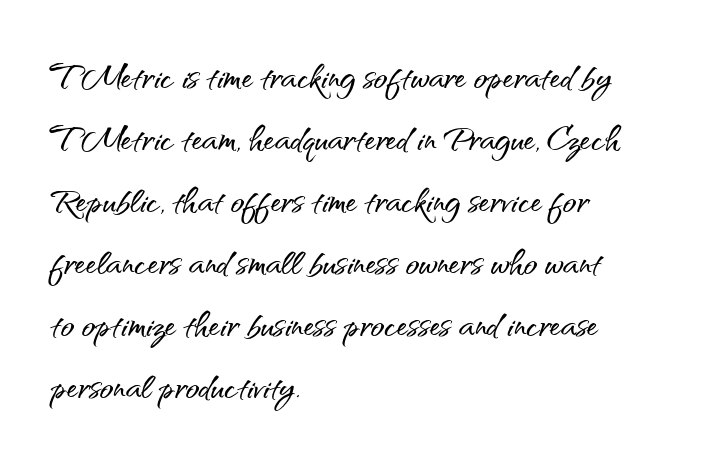
The image shows 45 px sans-serif type; set left-aligned, normal line spacing (1.38x), normal letter spacing, not underlined; medium stroke contrast and a small x-height.
